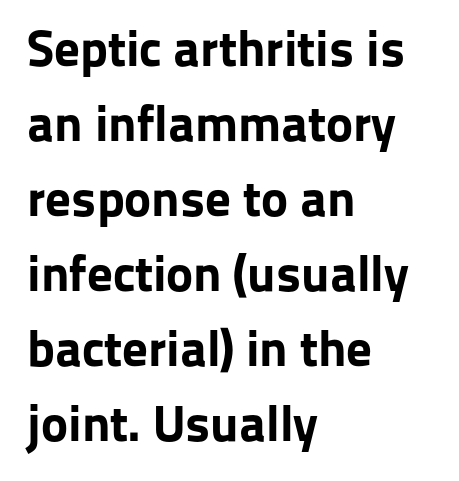
{"serif": "no", "italic": "no", "bold": "yes", "weight": "bold", "width": "normal", "stroke_contrast": "low", "x_height": "medium", "monospaced": "no", "underline": "no", "align": "left", "line_spacing": "normal", "line_spacing_ratio": 1.47, "letter_spacing": "normal", "letter_spacing_em": 0.0, "glyph_px": 51}
